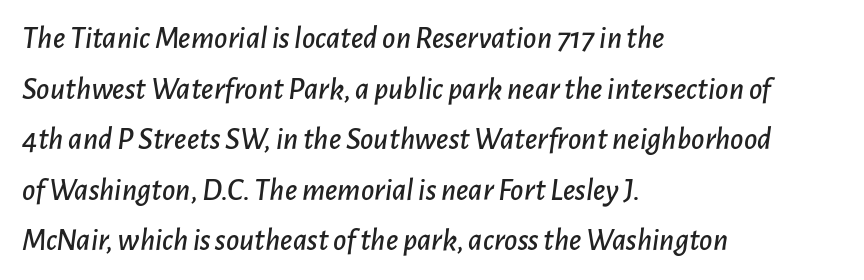
This sample has the flowing, uneven cadence of proportional lettering. This rendering leaves character spacing at its baseline value. Anything drawn beneath the words? Only blank space. A student would call this left alignment; a typographer would say flush left, rag right.
